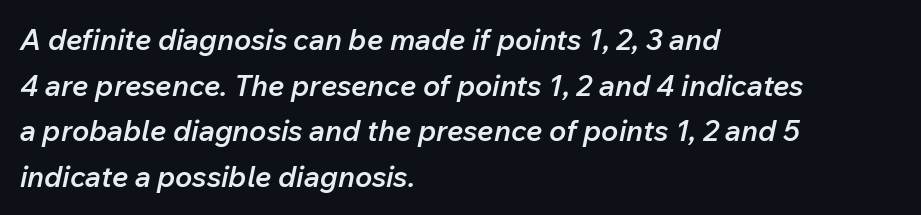
Q: Is the text bold? A: Semi-bold.
Q: Is the text italic (slanted)? A: Yes, it leans right by about 12 degrees.
Q: Is the text underlined? A: No.
Q: How is the paragraph aligned? A: Left-aligned.
Q: Is the spacing between letters normal or unusually wide? A: Normal.
Q: Is the spacing between lines tight, normal or loose? A: Normal.
Q: Width (condensed, normal, or wide)? A: Normal.
Q: Stroke contrast? A: Low.
Q: x-height? A: Medium.
Q: Monospaced? A: No.
